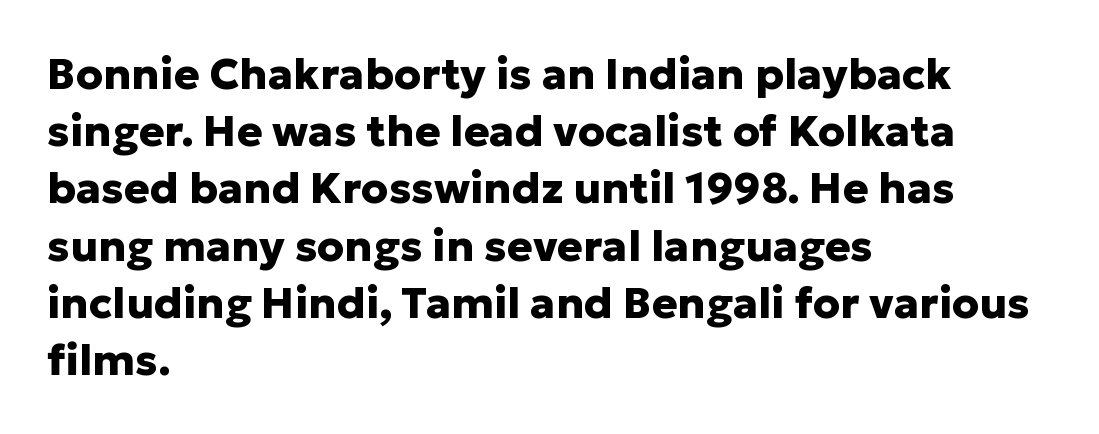
The image shows 43 px heavy sans-serif type, upright; set left-aligned, normal line spacing (1.33x), normal letter spacing, not underlined; low stroke contrast and a medium x-height.
